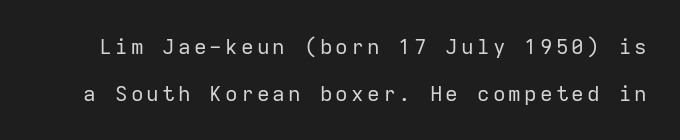
Ascenders rise straight up at ninety degrees. The typeface has the unassuming heft of standard copy or less. Letters rest on an invisible, unmarked baseline. Whoever set this chose breathing room over compactness in the vertical rhythm.
